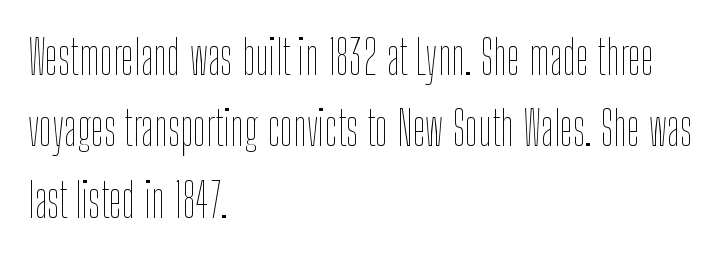
Q: Is the text bold? A: No.
Q: Is the text italic (slanted)? A: No, it is upright.
Q: Is the text underlined? A: No.
Q: How is the paragraph aligned? A: Left-aligned.
Q: Is the spacing between letters normal or unusually wide? A: Normal.
Q: Is the spacing between lines tight, normal or loose? A: Normal.
Q: Width (condensed, normal, or wide)? A: Condensed.
Q: Stroke contrast? A: Low.
Q: x-height? A: Medium.
Q: Monospaced? A: No.
